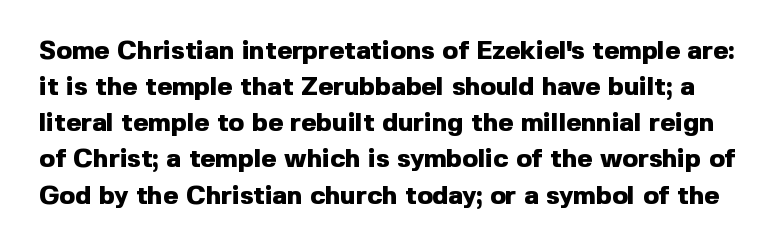
{"italic": "no", "bold": "yes", "underline": "no", "line_spacing": "normal", "line_spacing_ratio": 1.39, "letter_spacing": "normal", "letter_spacing_em": 0.0, "glyph_px": 26}
